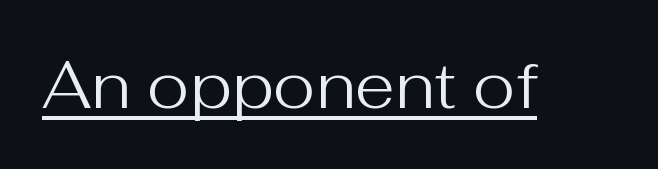
The strokes carry an ordinary text weight at most. If you drew a line through each stem, it would be perfectly vertical. The letters advance in unequal steps, a hallmark of proportional type. Is there an underline? Yes — a line sits under the letters.
